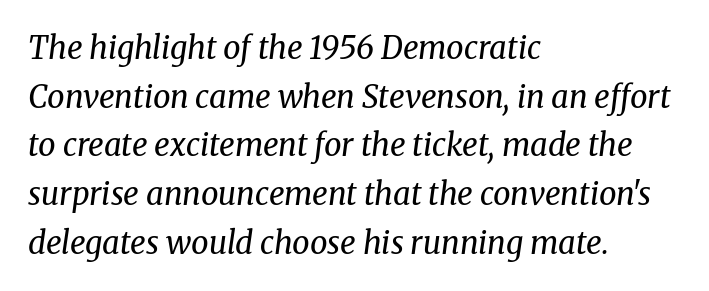
{"serif": "yes", "italic": "yes", "lean": "right", "slant_degrees": 8, "bold": "no", "weight": "regular", "width": "normal", "stroke_contrast": "medium", "x_height": "medium", "monospaced": "no", "underline": "no", "align": "left", "line_spacing": "normal", "line_spacing_ratio": 1.57, "letter_spacing": "normal", "letter_spacing_em": 0.0, "glyph_px": 31}
